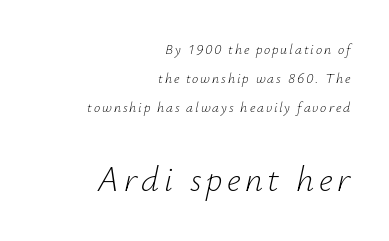
Q: Is the text bold? A: No.
Q: Is the text italic (slanted)? A: Yes, it leans right by about 12 degrees.
Q: Is the text underlined? A: No.
Q: How is the paragraph aligned? A: Right-aligned.
Q: Is the spacing between lines tight, normal or loose? A: Loose.
Q: Which block of text is set in a larger size, the first (top) or the second (bottom)? A: The second (bottom) one.
Q: Width (condensed, normal, or wide)? A: Normal.
Q: Stroke contrast? A: Low.
Q: x-height? A: Small.
Q: Monospaced? A: No.
